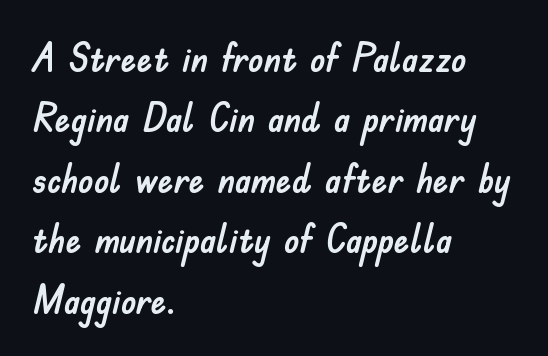
Q: Is the text italic (slanted)? A: Yes.
Q: Is the typeface a serif or a sans-serif typeface? A: Sans-serif.
Q: Is the text underlined? A: No.
Q: How is the paragraph aligned? A: Left-aligned.
Q: Is the spacing between letters normal or unusually wide? A: Normal.
Q: Is the spacing between lines tight, normal or loose? A: Normal.
Q: Width (condensed, normal, or wide)? A: Normal.
Q: Stroke contrast? A: Low.
Q: x-height? A: Small.
Q: Monospaced? A: No.
